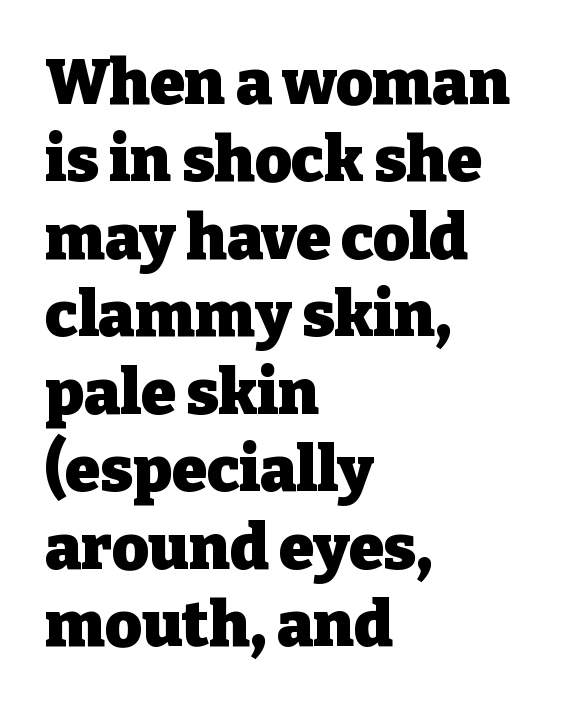
Q: Is the text bold? A: Yes.
Q: Is the text italic (slanted)? A: No, it is upright.
Q: Is the typeface a serif or a sans-serif typeface? A: Serif.
Q: Is the text underlined? A: No.
Q: How is the paragraph aligned? A: Left-aligned.
Q: Is the spacing between letters normal or unusually wide? A: Normal.
Q: Width (condensed, normal, or wide)? A: Normal.
Q: Stroke contrast? A: Low.
Q: x-height? A: Medium.
Q: Monospaced? A: No.
